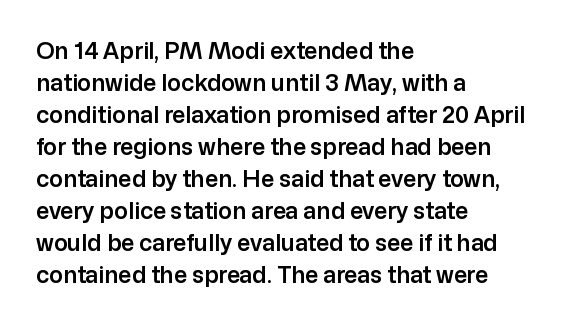
These lines are set flush left with a ragged right edge. Nope, not italic — everything's standing straight. Observe the ordinary spacing: letters are neighbours, not strangers. Vertically, the passage feels balanced, rows spaced as you'd expect. Has an underline been added? It has not.
